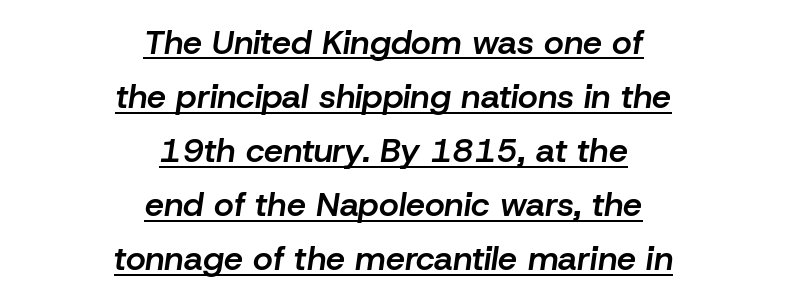
{"italic": "yes", "lean": "right", "slant_degrees": 8, "bold": "semi", "weight": "semibold", "width": "normal", "stroke_contrast": "low", "x_height": "medium", "monospaced": "no", "underline": "yes", "align": "center", "line_spacing": "normal", "line_spacing_ratio": 1.59, "letter_spacing": "normal", "letter_spacing_em": 0.0, "glyph_px": 34}
